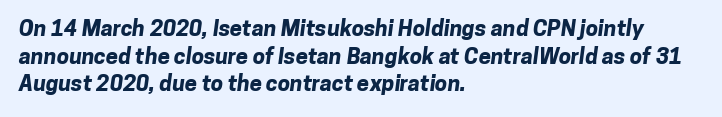
The image shows 22 px bold type; set left-aligned, normal line spacing (1.26x), normal letter spacing, not underlined.
